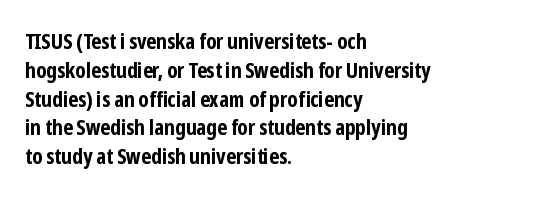
The rows are spaced the way most documents space them. Its strokes are broad and dark, the hallmark of bold type. Posture: upright roman. A bare baseline throughout the passage.
